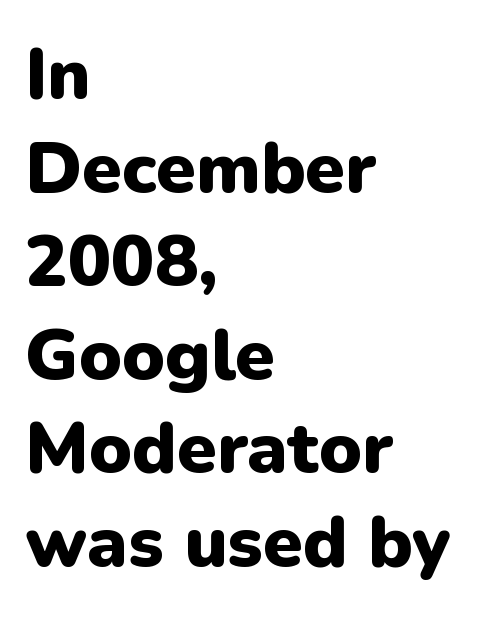
{"serif": "no", "italic": "no", "bold": "yes", "weight": "heavy", "width": "normal", "stroke_contrast": "low", "x_height": "medium", "monospaced": "no", "underline": "no", "align": "left", "line_spacing": "normal", "line_spacing_ratio": 1.3, "letter_spacing": "normal", "letter_spacing_em": 0.0, "glyph_px": 72}
